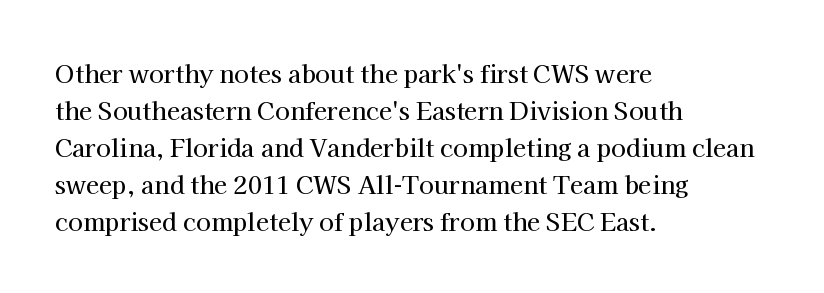
{"italic": "no", "underline": "no", "align": "left", "line_spacing": "normal", "line_spacing_ratio": 1.54, "letter_spacing": "normal", "letter_spacing_em": 0.0, "glyph_px": 24}
